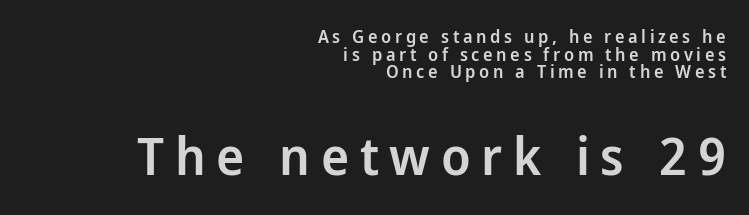
The image shows 53 px semibold sans-serif type, upright; set right-aligned, tight line spacing (0.98x), unusually wide letter spacing (+0.2 em), not underlined; the second (bottom) block is 2.94x larger; low stroke contrast and a medium x-height.
